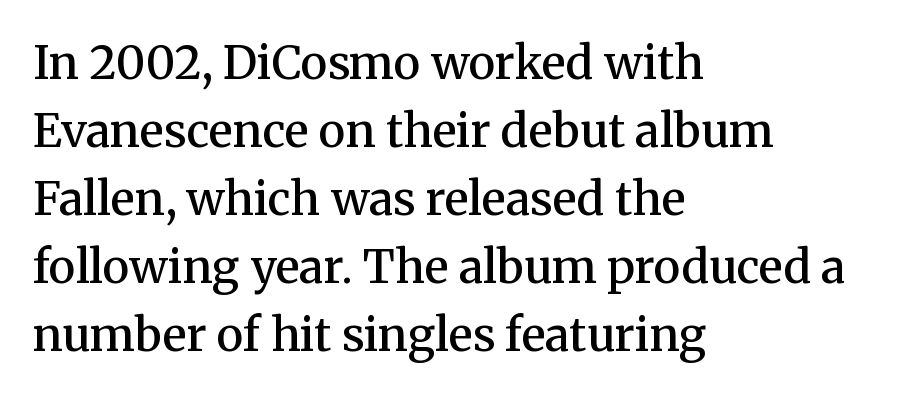
Q: Is the text bold? A: Semi-bold.
Q: Is the text italic (slanted)? A: No, it is upright.
Q: Is the typeface a serif or a sans-serif typeface? A: Serif.
Q: Is the text underlined? A: No.
Q: How is the paragraph aligned? A: Left-aligned.
Q: Is the spacing between letters normal or unusually wide? A: Normal.
Q: Is the spacing between lines tight, normal or loose? A: Normal.
Q: Width (condensed, normal, or wide)? A: Normal.
Q: Stroke contrast? A: Medium.
Q: x-height? A: Medium.
Q: Monospaced? A: No.
